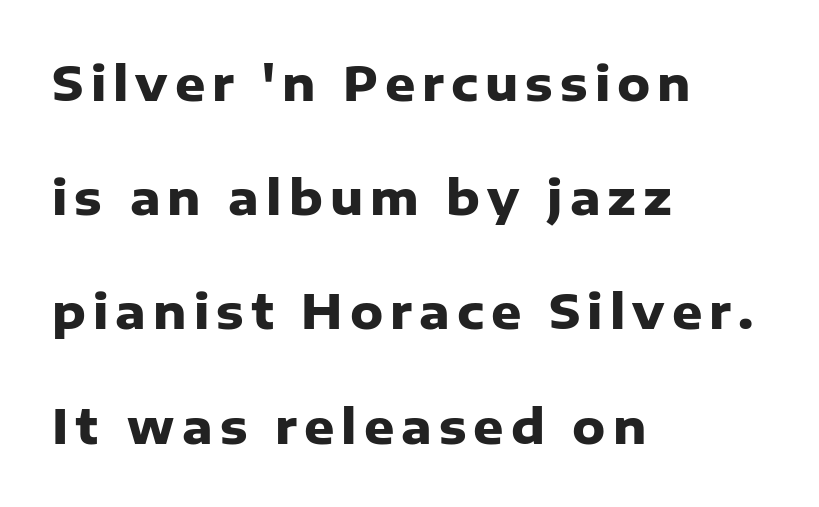
The image shows 47 px heavy sans-serif type, upright; set left-aligned, loose line spacing (2.43x), not underlined; low stroke contrast and a medium x-height.
